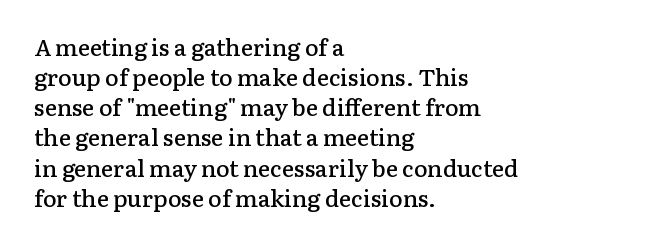
Q: Is the text bold? A: Semi-bold.
Q: Is the text italic (slanted)? A: No, it is upright.
Q: Is the text underlined? A: No.
Q: How is the paragraph aligned? A: Left-aligned.
Q: Is the spacing between letters normal or unusually wide? A: Normal.
Q: Is the spacing between lines tight, normal or loose? A: Normal.
